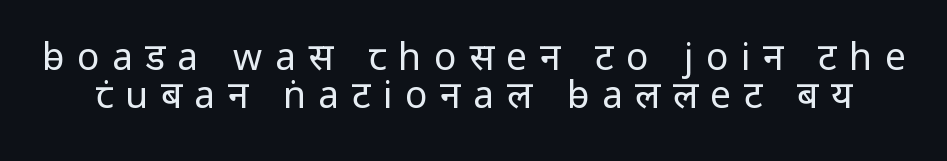
The image shows 37 px regular-weight sans-serif type, upright; set tight line spacing (1.03x), unusually wide letter spacing (+0.34 em), not underlined; low stroke contrast and a medium x-height.
